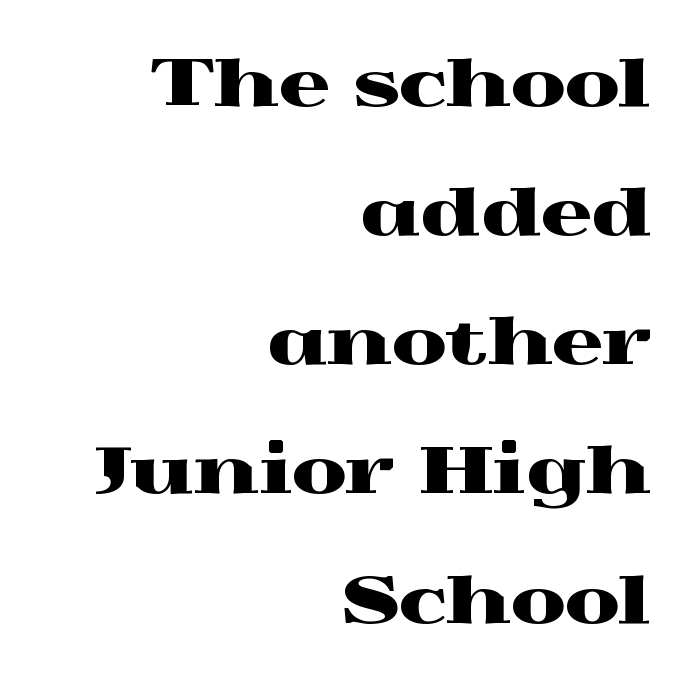
{"serif": "yes", "italic": "no", "width": "wide", "x_height": "medium", "monospaced": "no", "underline": "no", "align": "right", "line_spacing": "loose", "line_spacing_ratio": 2.05, "letter_spacing": "normal", "letter_spacing_em": 0.0, "glyph_px": 63}
